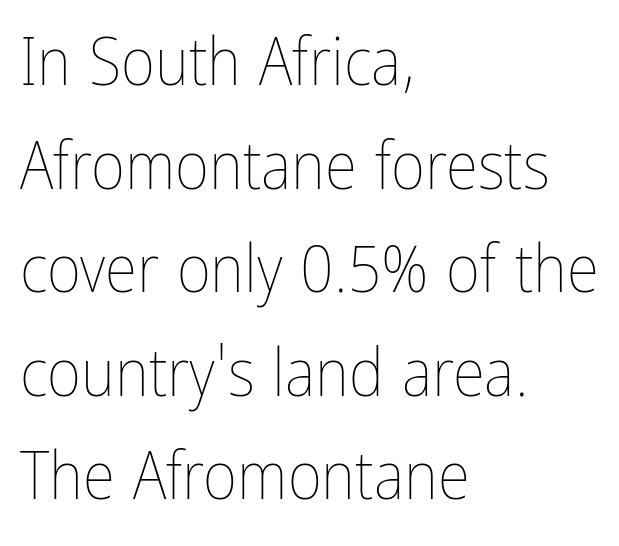
The image shows 66 px thin, condensed type, upright; set left-aligned, normal line spacing (1.57x), normal letter spacing, not underlined; low stroke contrast and a medium x-height.
